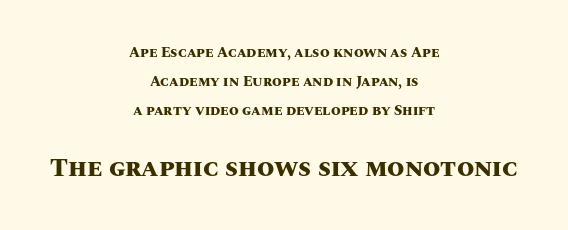
The letterforms sit shoulder to shoulder at normal distance. The rendering positions every line midway between the sides. This is heavy type, rendered in bold. Whoever set this made the second block the dominant, larger element.
